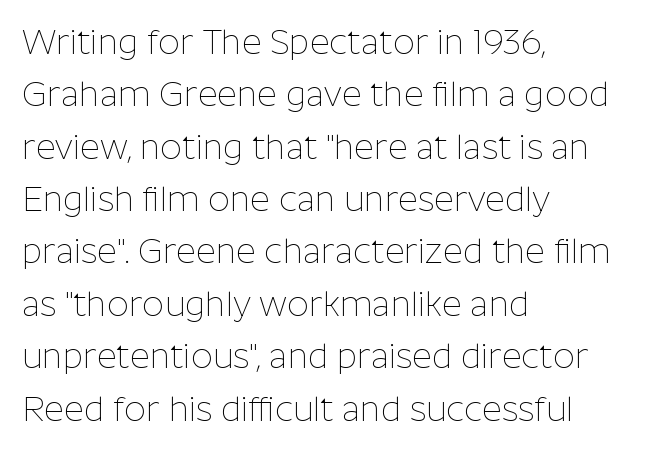
Italic? Not at all — the glyphs are vertical. The baseline area is clear. Here the designer chose a conventional face with non-uniform glyph widths. One glance says typical: line gaps are just what's usual. Every row of glyphs begins at an identical x-position on the left.
